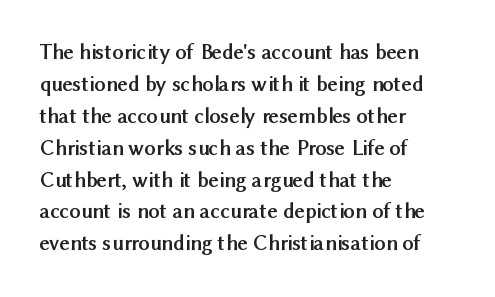
Students, observe: this is what conventionally led text looks like. Ascenders rise straight up at ninety degrees. Pretty heavy lettering here — definitely bold. The words here are not underlined.
